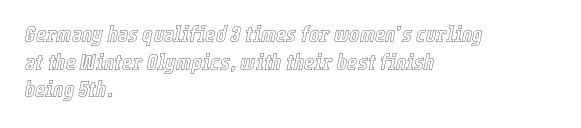
This sample is left-justified, so line endings fall wherever the words run out. The words here are not underlined. This sample uses an oblique cut, with every glyph tilted off the vertical. Quick note: interline space is typical. Spacing between characters is what you'd get straight out of the box.
